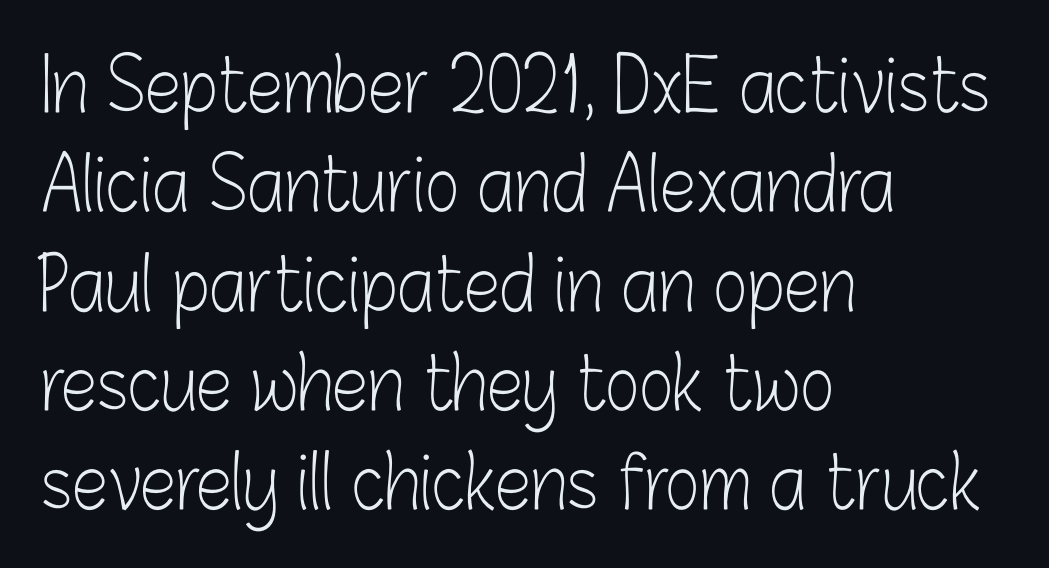
{"serif": "no", "italic": "no", "bold": "no", "weight": "light", "width": "condensed", "stroke_contrast": "low", "x_height": "medium", "monospaced": "no", "underline": "no", "align": "left", "line_spacing": "normal", "line_spacing_ratio": 1.36, "letter_spacing": "normal", "letter_spacing_em": 0.0, "glyph_px": 73}
